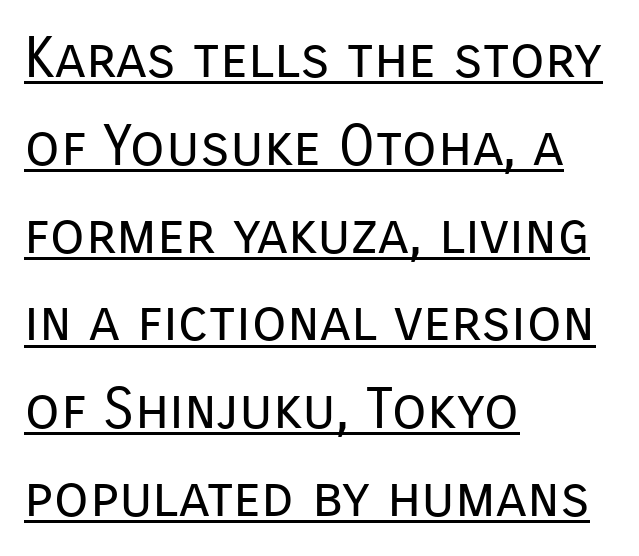
Horizontal alignment here is leftward, the default for most running prose. These lines are rendered in a variable-pitch font. These lines sit exactly where default settings would place them. The font sits on the lighter half of the weight spectrum, regular included. The typesetter has applied underlining to the passage shown. The letters stand upright; this is a roman face.
